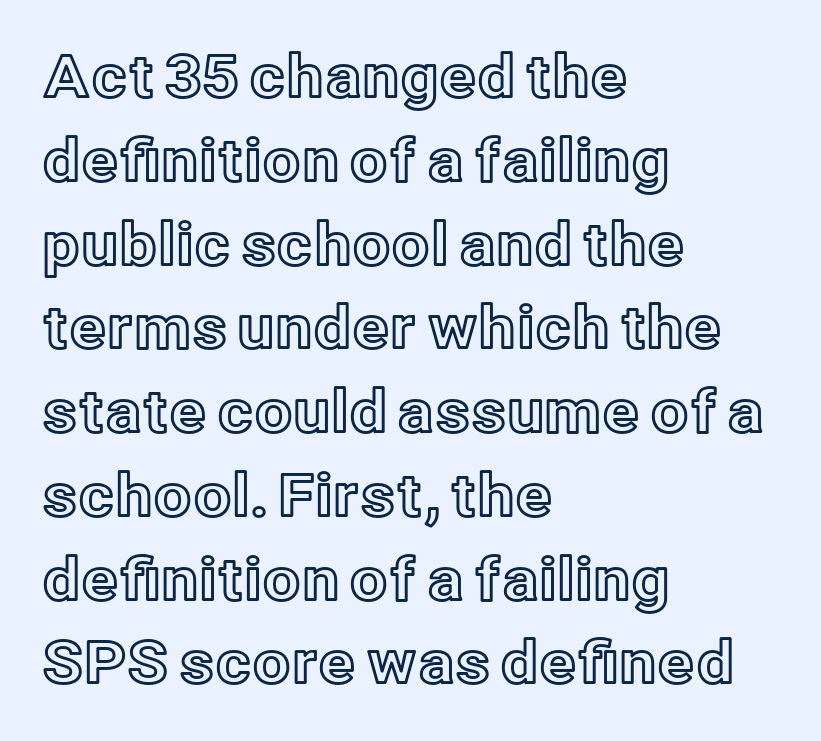
Q: Is the text italic (slanted)? A: No, it is upright.
Q: Is the text underlined? A: No.
Q: How is the paragraph aligned? A: Left-aligned.
Q: Is the spacing between letters normal or unusually wide? A: Normal.
Q: Is the spacing between lines tight, normal or loose? A: Normal.
Q: Width (condensed, normal, or wide)? A: Normal.
Q: x-height? A: Medium.
Q: Monospaced? A: No.
